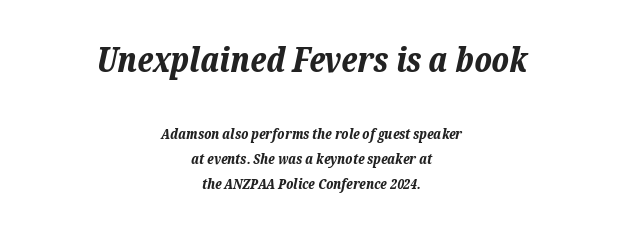
{"italic": "yes", "lean": "right", "slant_degrees": 12, "bold": "yes", "weight": "bold", "width": "normal", "stroke_contrast": "low", "x_height": "medium", "monospaced": "no", "underline": "no", "align": "center", "line_spacing_ratio": 1.81, "letter_spacing": "normal", "letter_spacing_em": 0.0, "larger_block": "first", "size_ratio": 2.43, "glyph_px": 34}
